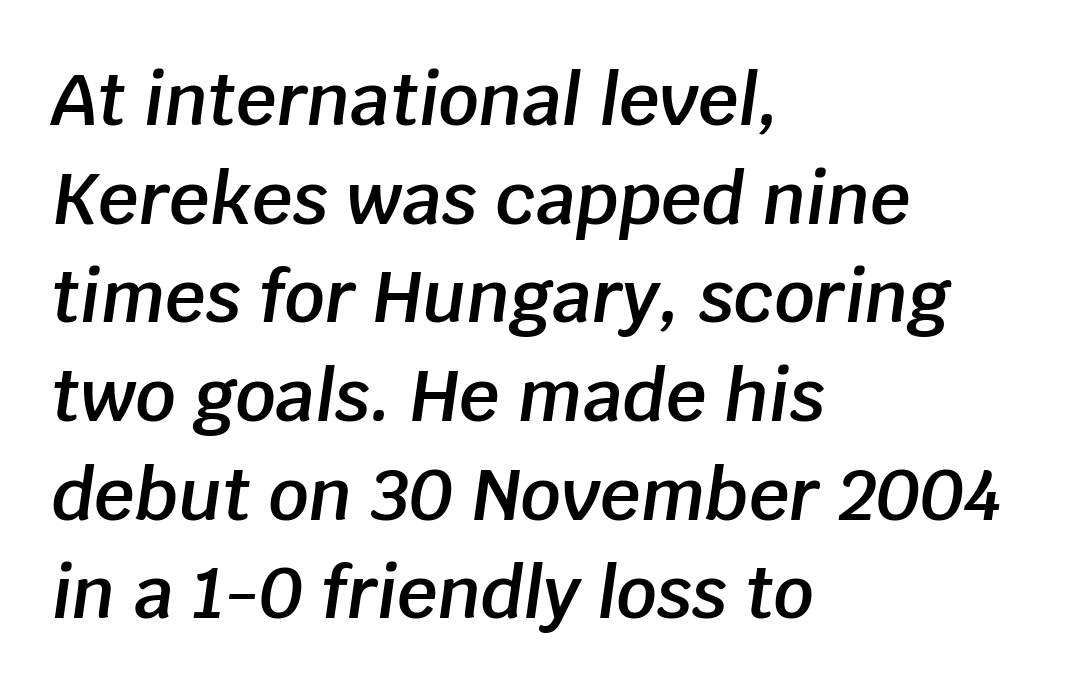
{"italic": "yes", "lean": "right", "slant_degrees": 8, "bold": "semi", "weight": "semibold", "width": "normal", "stroke_contrast": "low", "x_height": "large", "monospaced": "no", "underline": "no", "align": "left", "line_spacing": "normal", "line_spacing_ratio": 1.39, "letter_spacing": "normal", "letter_spacing_em": 0.0, "glyph_px": 71}
